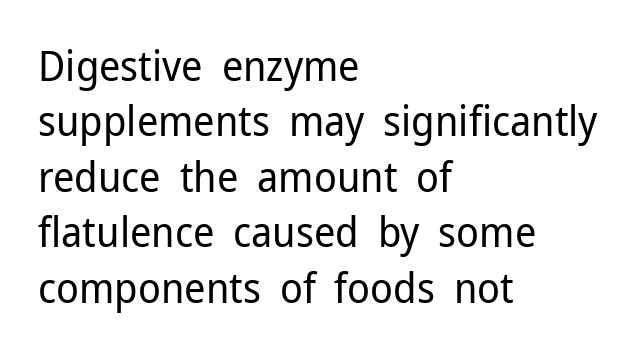
The image shows 42 px regular-weight sans-serif type, upright; set left-aligned, normal line spacing (1.32x), normal letter spacing, not underlined; low stroke contrast and a medium x-height.
